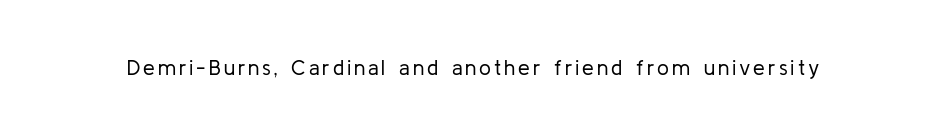
The image shows 21 px text type, upright; set not underlined.
